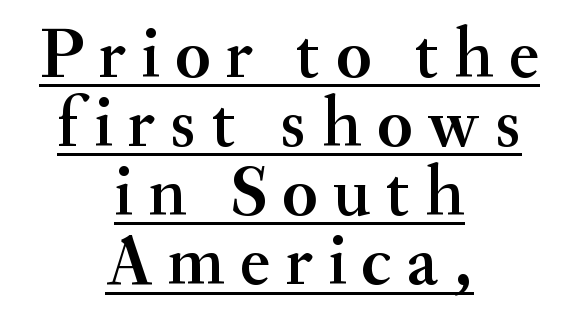
Q: Is the text italic (slanted)? A: No, it is upright.
Q: Is the typeface a serif or a sans-serif typeface? A: Serif.
Q: Is the text underlined? A: Yes.
Q: How is the paragraph aligned? A: Centered.
Q: Is the spacing between letters normal or unusually wide? A: Unusually wide.
Q: Is the spacing between lines tight, normal or loose? A: Tight.
Q: Width (condensed, normal, or wide)? A: Normal.
Q: Stroke contrast? A: Medium.
Q: x-height? A: Small.
Q: Monospaced? A: No.
